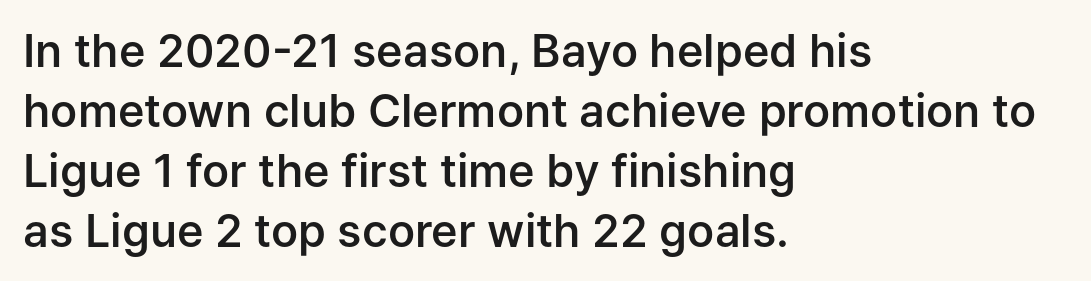
Q: Is the text bold? A: Semi-bold.
Q: Is the text italic (slanted)? A: No, it is upright.
Q: Is the typeface a serif or a sans-serif typeface? A: Sans-serif.
Q: Is the text underlined? A: No.
Q: How is the paragraph aligned? A: Left-aligned.
Q: Is the spacing between letters normal or unusually wide? A: Normal.
Q: Is the spacing between lines tight, normal or loose? A: Normal.
Q: Width (condensed, normal, or wide)? A: Normal.
Q: Stroke contrast? A: Low.
Q: x-height? A: Medium.
Q: Monospaced? A: No.
